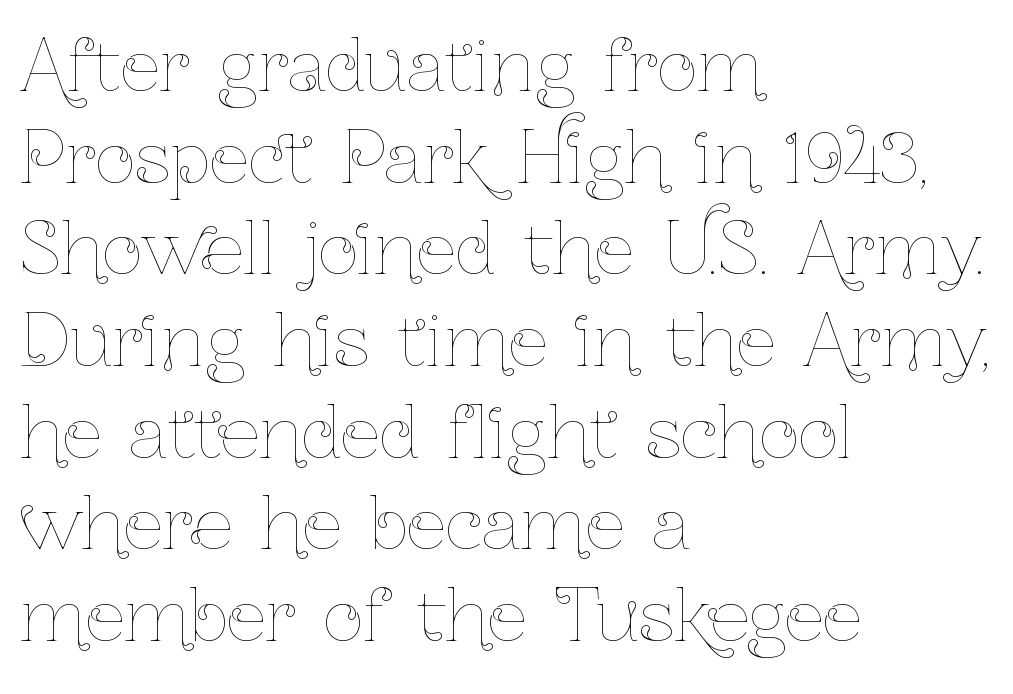
The image shows 70 px thin, condensed type, upright; set left-aligned, normal line spacing (1.31x), normal letter spacing, not underlined; low stroke contrast and a medium x-height.
